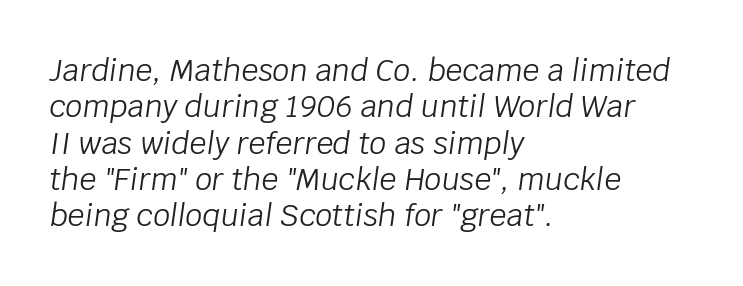
The image shows 30 px light type, italic (leaning right); set left-aligned, line spacing 1.21x, normal letter spacing, not underlined; low stroke contrast and a large x-height.
